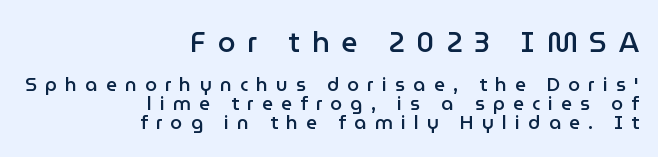
Every character sits straight up, as roman type does. Teacher's note: observe the even right margin — that is flush-right alignment. In terms of leading, this rendering errs on the cramped side. Each letter keeps its own natural width here, so spacing adapts to shape.
